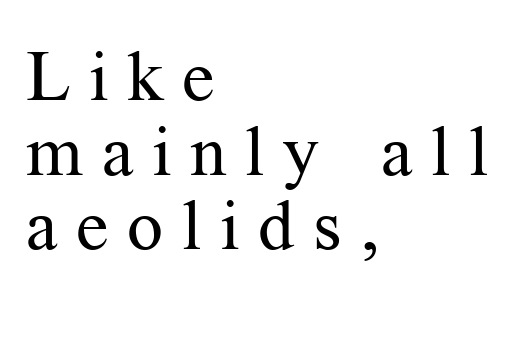
The image shows 71 px regular-weight serif type, upright; set left-aligned, tight line spacing (1.05x), unusually wide letter spacing (+0.26 em), not underlined; medium stroke contrast and a medium x-height.
